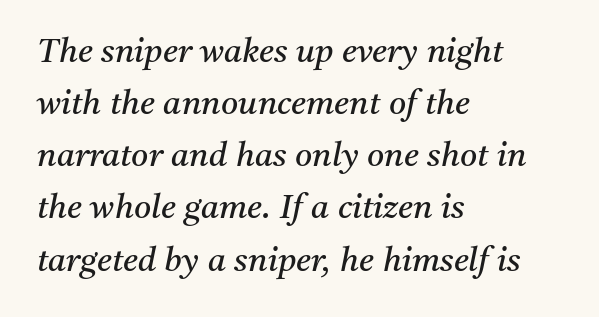
{"serif": "yes", "italic": "yes", "lean": "right", "slant_degrees": 11, "bold": "no", "weight": "regular", "width": "normal", "stroke_contrast": "medium", "x_height": "medium", "monospaced": "no", "underline": "no", "align": "left", "line_spacing": "normal", "line_spacing_ratio": 1.58, "letter_spacing": "normal", "letter_spacing_em": 0.0, "glyph_px": 33}
